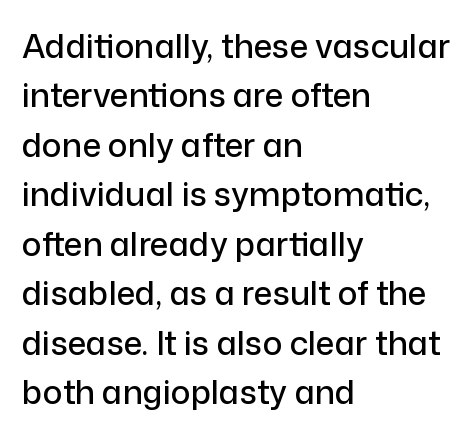
Q: Is the text italic (slanted)? A: No, it is upright.
Q: Is the typeface a serif or a sans-serif typeface? A: Sans-serif.
Q: Is the text underlined? A: No.
Q: How is the paragraph aligned? A: Left-aligned.
Q: Is the spacing between letters normal or unusually wide? A: Normal.
Q: Is the spacing between lines tight, normal or loose? A: Normal.
Q: Width (condensed, normal, or wide)? A: Normal.
Q: Stroke contrast? A: Low.
Q: x-height? A: Medium.
Q: Monospaced? A: No.
